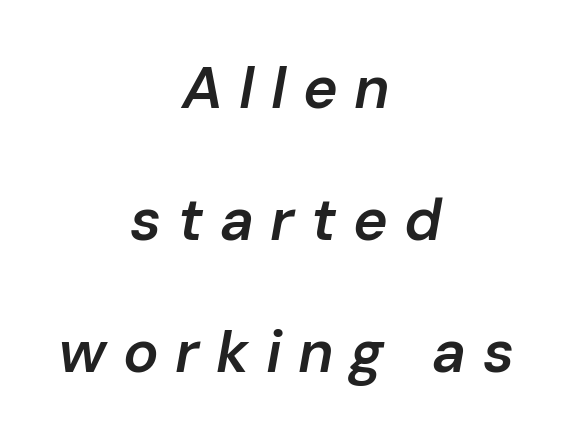
Q: Is the text bold? A: Semi-bold.
Q: Is the text italic (slanted)? A: Yes, it leans right by about 10 degrees.
Q: Is the text underlined? A: No.
Q: How is the paragraph aligned? A: Centered.
Q: Is the spacing between letters normal or unusually wide? A: Unusually wide.
Q: Is the spacing between lines tight, normal or loose? A: Loose.
Q: Width (condensed, normal, or wide)? A: Normal.
Q: Stroke contrast? A: Low.
Q: x-height? A: Medium.
Q: Monospaced? A: No.
